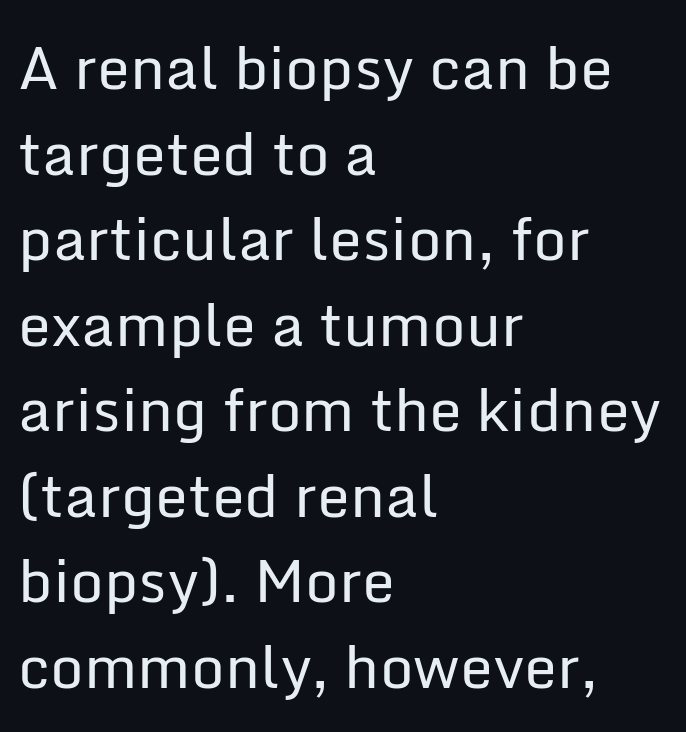
The image shows 59 px regular-weight sans-serif type, upright; set left-aligned, normal line spacing (1.45x), normal letter spacing, not underlined; low stroke contrast and a medium x-height.
